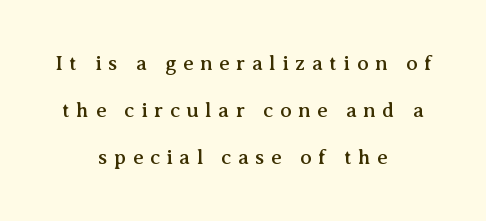
Q: Is the text italic (slanted)? A: No, it is upright.
Q: Is the text underlined? A: No.
Q: How is the paragraph aligned? A: Centered.
Q: Is the spacing between letters normal or unusually wide? A: Unusually wide.
Q: Is the spacing between lines tight, normal or loose? A: Loose.
